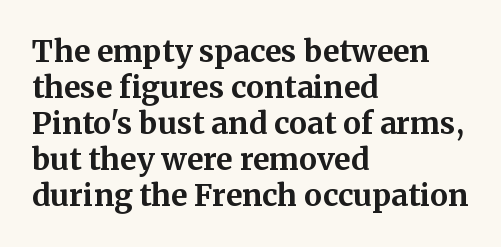
The lettering stays uniformly vertical, giving the passage a roman look. Each word holds together tightly as a unit, with standard inter-letter gaps. Serifs: yes, visible at the terminals of the letterforms. Heavy, bold letterforms. Descender tails drop into unmarked territory.
